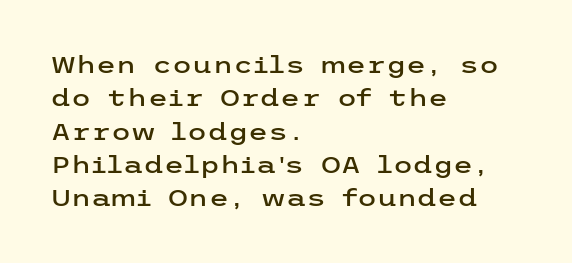
Q: Is the text italic (slanted)? A: No, it is upright.
Q: Is the text underlined? A: No.
Q: How is the paragraph aligned? A: Left-aligned.
Q: Is the spacing between letters normal or unusually wide? A: Normal.
Q: Is the spacing between lines tight, normal or loose? A: Normal.
